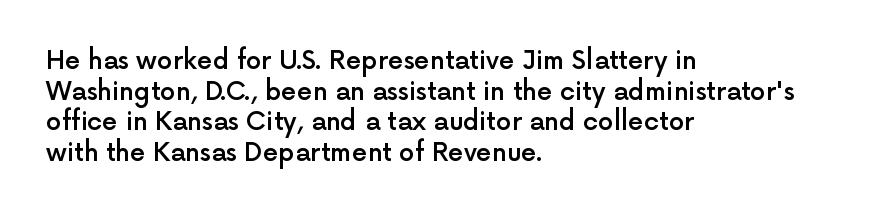
{"italic": "no", "bold": "semi", "underline": "no", "align": "left", "line_spacing_ratio": 1.23, "letter_spacing": "normal", "letter_spacing_em": 0.0, "glyph_px": 25}
